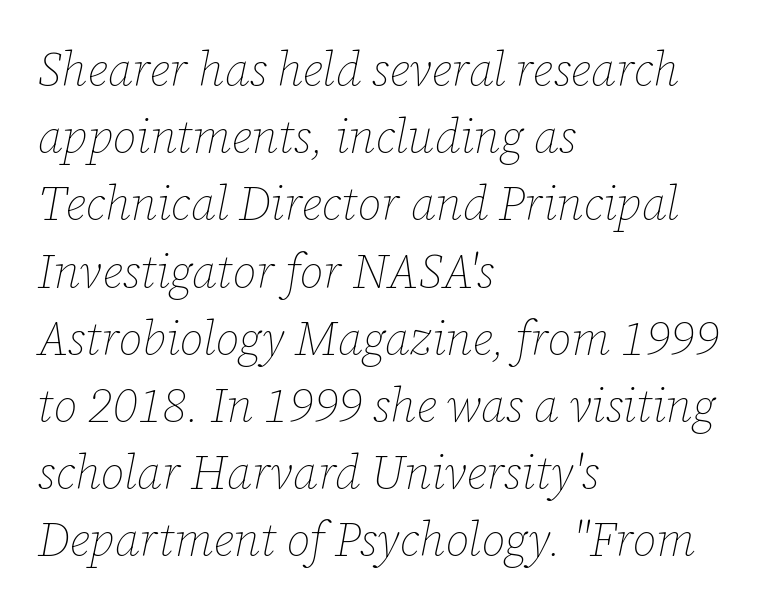
The image shows 47 px thin type, italic (leaning right); set left-aligned, normal line spacing (1.43x), normal letter spacing, not underlined; low stroke contrast and a medium x-height.
